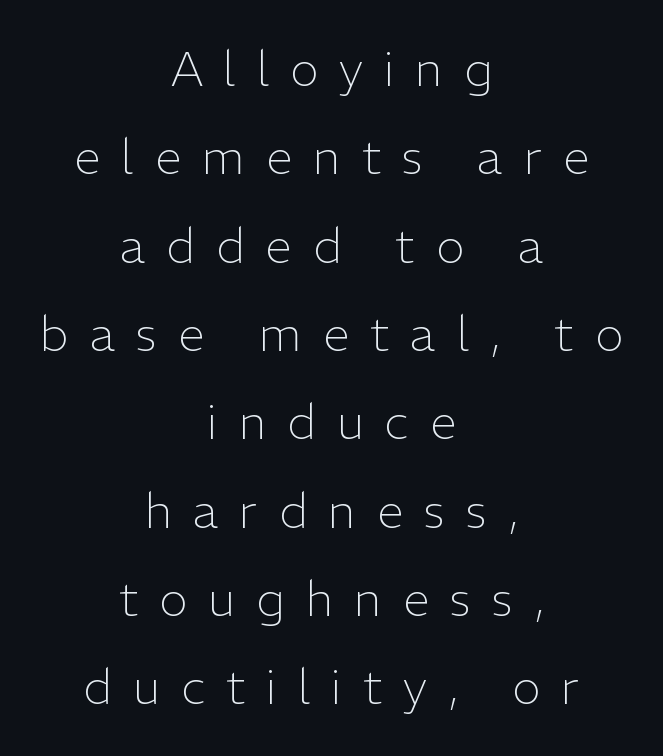
Both edges are ragged and mirror each other, which tells us the setting is centered. The font's upright variant was chosen for this text. No feet cap the strokes, marking this as sans-serif type. The letters advance in unequal steps, a hallmark of proportional type.
